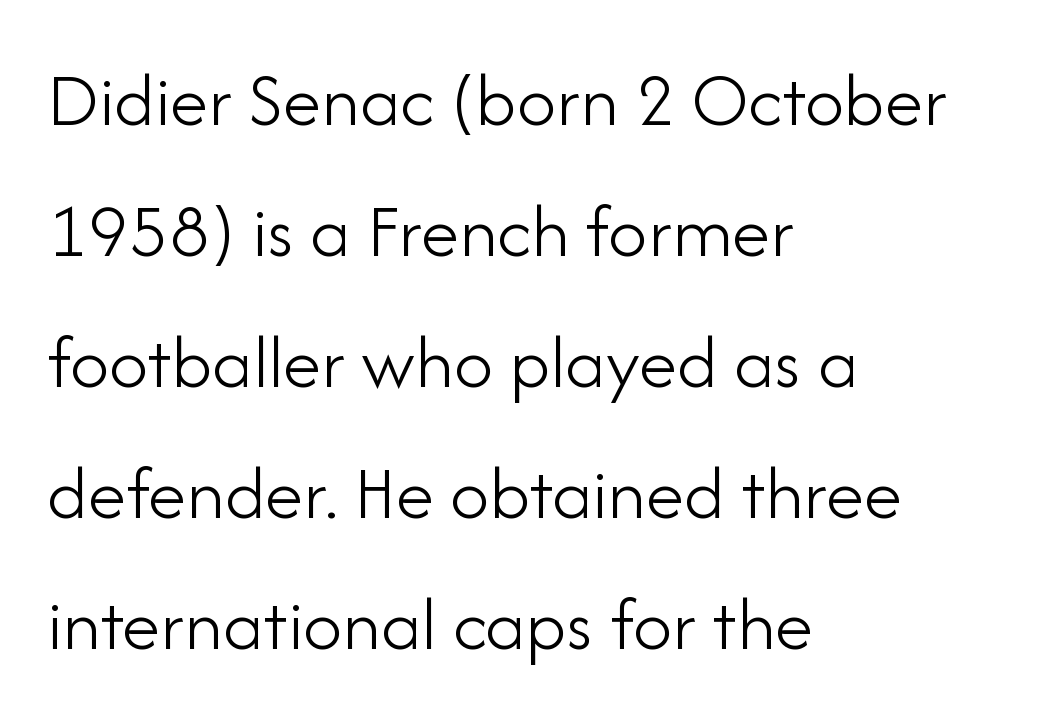
You could call the tracking neutral — neither tight nor loose. A light-to-regular cut is what we see here. A bare baseline throughout the passage. The letters stand straight up with perfectly vertical stems.
